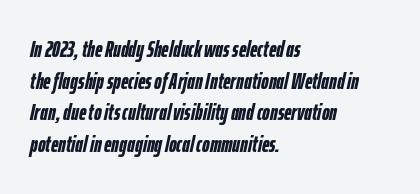
Q: Is the text bold? A: Yes.
Q: Is the text italic (slanted)? A: Yes, it leans right by about 12 degrees.
Q: Is the text underlined? A: No.
Q: How is the paragraph aligned? A: Left-aligned.
Q: Is the spacing between letters normal or unusually wide? A: Normal.
Q: Is the spacing between lines tight, normal or loose? A: Normal.
